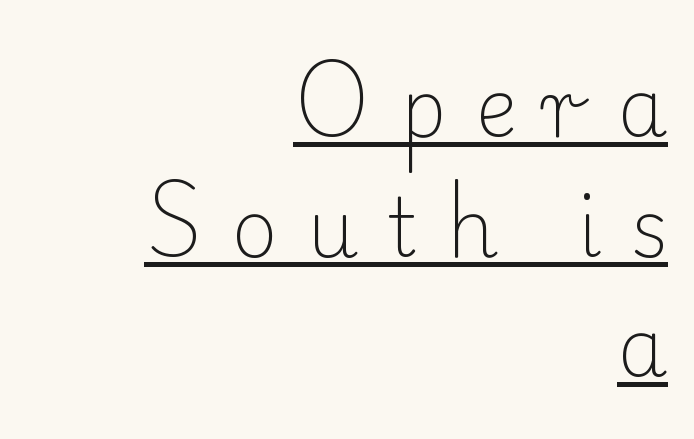
{"serif": "yes", "italic": "no", "bold": "no", "weight": "light", "width": "normal", "stroke_contrast": "low", "x_height": "small", "monospaced": "no", "underline": "yes", "align": "right", "line_spacing": "normal", "line_spacing_ratio": 1.5, "letter_spacing": "wide", "letter_spacing_em": 0.35, "glyph_px": 80}
